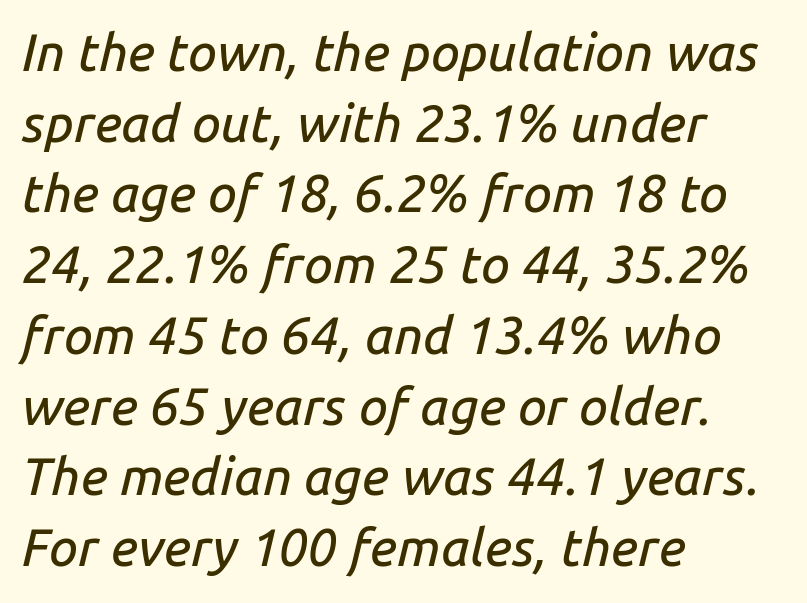
Letter spacing: default. Slant detected: the letters are inclined. The passage shown stacks its lines at a standard gap. Is the block centered? No — it sits flush against the left margin. Character widths vary here, with narrow letters taking less room than wide ones.
